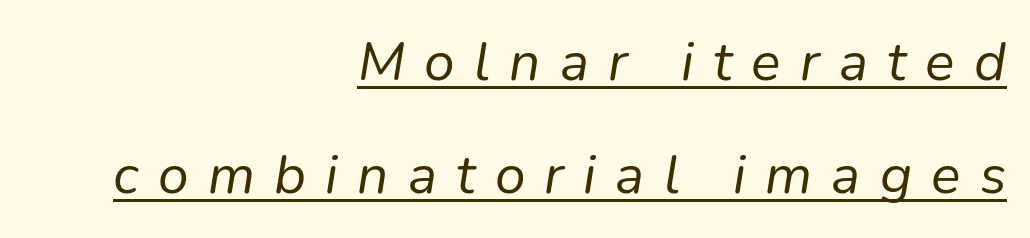
Q: Is the text bold? A: No.
Q: Is the text italic (slanted)? A: Yes, it leans right by about 9 degrees.
Q: Is the text underlined? A: Yes.
Q: How is the paragraph aligned? A: Right-aligned.
Q: Is the spacing between letters normal or unusually wide? A: Unusually wide.
Q: Is the spacing between lines tight, normal or loose? A: Loose.
Q: Width (condensed, normal, or wide)? A: Normal.
Q: Stroke contrast? A: Low.
Q: x-height? A: Medium.
Q: Monospaced? A: No.
